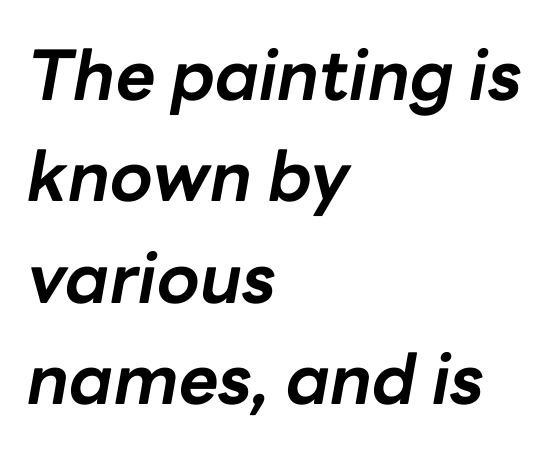
This rendering leaves character spacing at its baseline value. Note the varied advance widths — an 'i' is clearly narrower than an 'm'. All the whitespace from short lines collects on the right. Underlining? Definitely not there.
